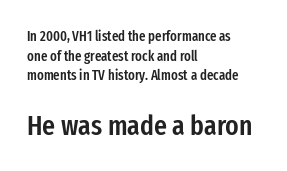
Q: Is the text bold? A: Semi-bold.
Q: Is the text italic (slanted)? A: No, it is upright.
Q: Is the typeface a serif or a sans-serif typeface? A: Sans-serif.
Q: Is the text underlined? A: No.
Q: How is the paragraph aligned? A: Left-aligned.
Q: Is the spacing between letters normal or unusually wide? A: Normal.
Q: Is the spacing between lines tight, normal or loose? A: Normal.
Q: Which block of text is set in a larger size, the first (top) or the second (bottom)? A: The second (bottom) one.
Q: Width (condensed, normal, or wide)? A: Condensed.
Q: Stroke contrast? A: Low.
Q: x-height? A: Medium.
Q: Monospaced? A: No.
